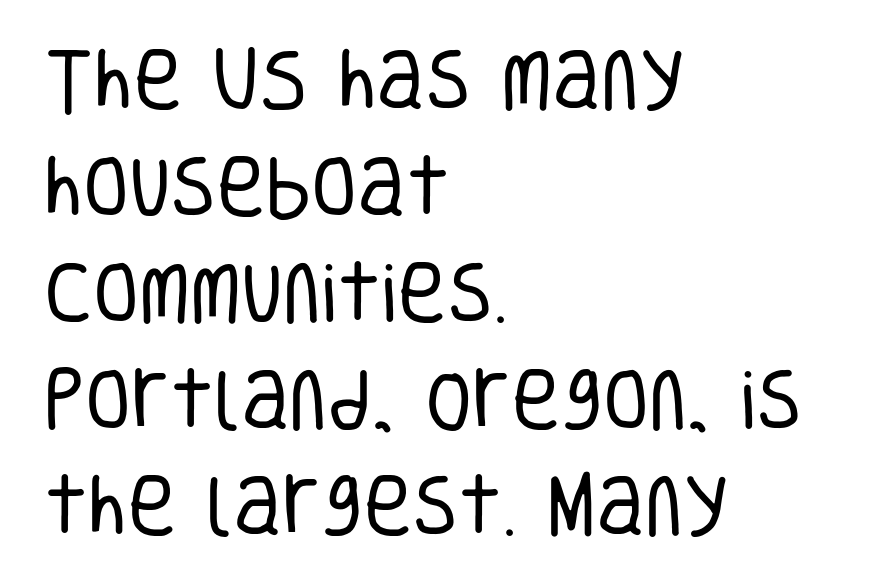
{"serif": "no", "italic": "no", "bold": "no", "weight": "regular", "width": "condensed", "stroke_contrast": "low", "x_height": "large", "monospaced": "no", "underline": "no", "align": "left", "line_spacing": "normal", "line_spacing_ratio": 1.59, "letter_spacing": "normal", "letter_spacing_em": 0.0, "glyph_px": 67}
